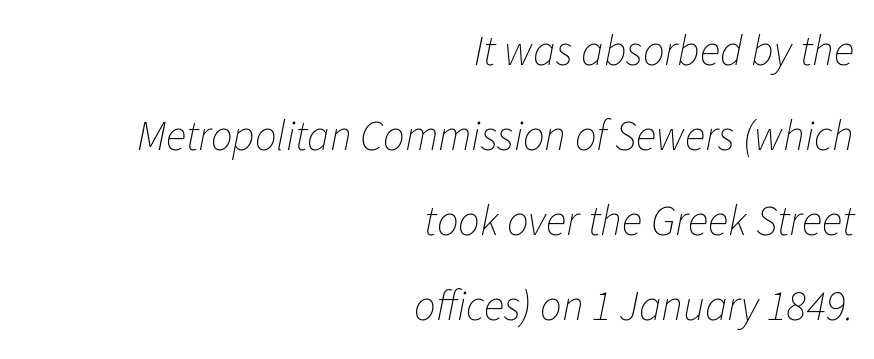
Q: Is the text bold? A: No.
Q: Is the text italic (slanted)? A: Yes, it leans right by about 11 degrees.
Q: Is the text underlined? A: No.
Q: How is the paragraph aligned? A: Right-aligned.
Q: Is the spacing between letters normal or unusually wide? A: Normal.
Q: Is the spacing between lines tight, normal or loose? A: Loose.
Q: Width (condensed, normal, or wide)? A: Normal.
Q: Stroke contrast? A: Low.
Q: x-height? A: Medium.
Q: Monospaced? A: No.
